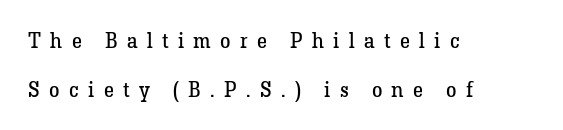
The image shows 21 px text type, upright; set left-aligned, loose line spacing (2.32x), unusually wide letter spacing (+0.45 em), not underlined.
